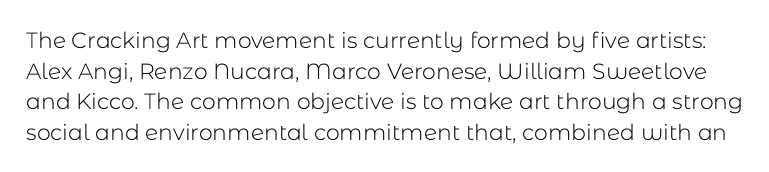
Characters remain perfectly vertical along every line. Is the type heavy? It reads as light-to-regular instead. Descender tails drop into unmarked territory. Evenly set lines give the paragraph a standard silhouette.
